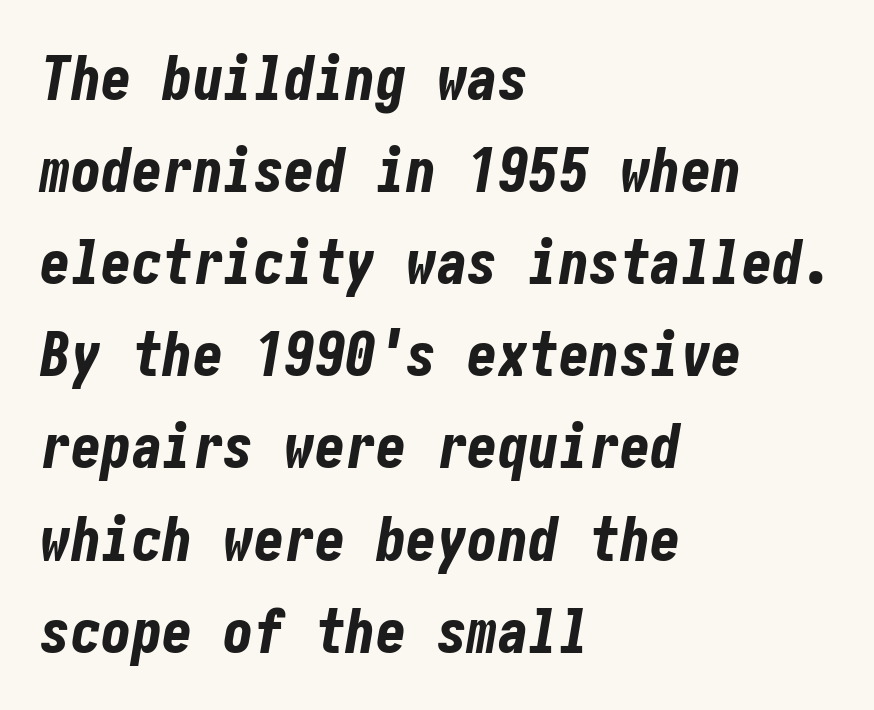
This rendering features lettering with no underline. The rendering uses a bold face; every stroke is thick and dark. Horizontal alignment here is leftward, the default for most running prose. Vertically, the passage feels balanced, rows spaced as you'd expect. Spacing between characters is what you'd get straight out of the box. A typesetter would mark this as italic.
